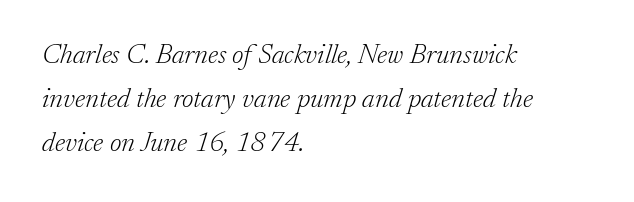
Q: Is the text bold? A: No.
Q: Is the text italic (slanted)? A: Yes, it leans right by about 17 degrees.
Q: Is the typeface a serif or a sans-serif typeface? A: Serif.
Q: Is the text underlined? A: No.
Q: How is the paragraph aligned? A: Left-aligned.
Q: Is the spacing between letters normal or unusually wide? A: Normal.
Q: Is the spacing between lines tight, normal or loose? A: Normal.
Q: Width (condensed, normal, or wide)? A: Normal.
Q: Stroke contrast? A: Low.
Q: x-height? A: Small.
Q: Monospaced? A: No.
